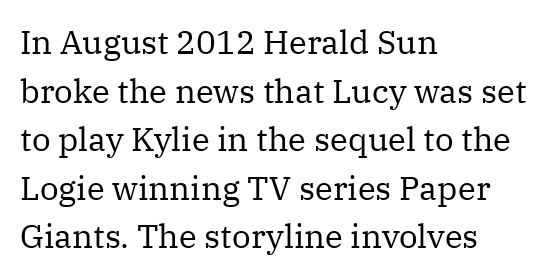
Does extra space separate the letters? No, they use regular spacing. Type without underlining. The typography opts for an upright posture over an oblique one. This sample has the flowing, uneven cadence of proportional lettering. The font sits on the lighter half of the weight spectrum, regular included.
